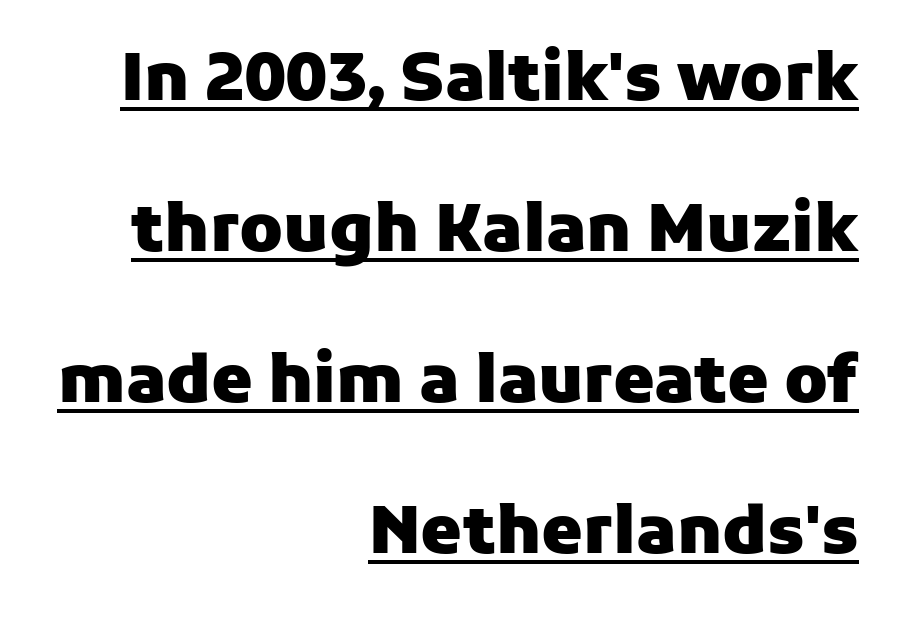
Q: Is the text bold? A: Yes.
Q: Is the text italic (slanted)? A: No, it is upright.
Q: Is the typeface a serif or a sans-serif typeface? A: Sans-serif.
Q: Is the text underlined? A: Yes.
Q: How is the paragraph aligned? A: Right-aligned.
Q: Is the spacing between letters normal or unusually wide? A: Normal.
Q: Is the spacing between lines tight, normal or loose? A: Loose.
Q: Width (condensed, normal, or wide)? A: Normal.
Q: Stroke contrast? A: Low.
Q: x-height? A: Medium.
Q: Monospaced? A: No.
